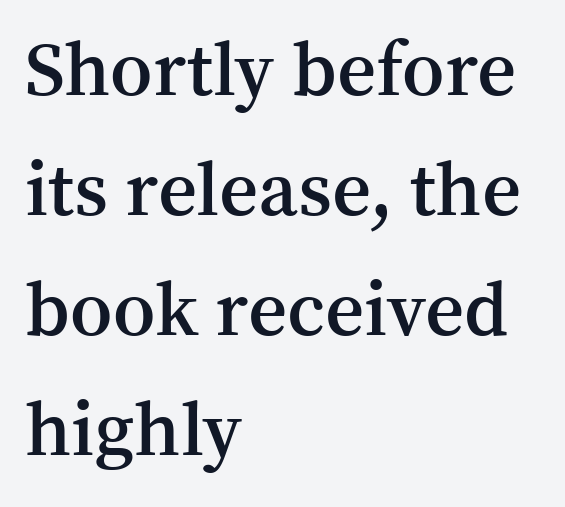
The image shows 76 px semibold serif type, upright; set left-aligned, normal line spacing (1.58x), normal letter spacing, not underlined; medium stroke contrast and a medium x-height.
